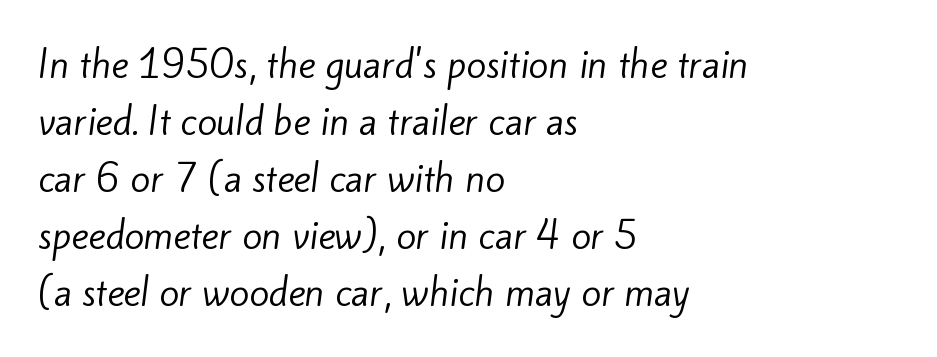
Q: Is the text bold? A: No.
Q: Is the typeface a serif or a sans-serif typeface? A: Sans-serif.
Q: Is the text underlined? A: No.
Q: How is the paragraph aligned? A: Left-aligned.
Q: Is the spacing between letters normal or unusually wide? A: Normal.
Q: Is the spacing between lines tight, normal or loose? A: Normal.
Q: Width (condensed, normal, or wide)? A: Normal.
Q: Stroke contrast? A: Low.
Q: x-height? A: Small.
Q: Monospaced? A: No.
